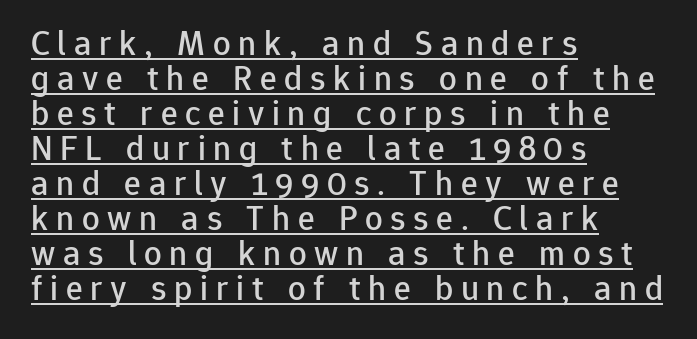
Q: Is the text italic (slanted)? A: No, it is upright.
Q: Is the typeface a serif or a sans-serif typeface? A: Sans-serif.
Q: Is the text underlined? A: Yes.
Q: How is the paragraph aligned? A: Left-aligned.
Q: Is the spacing between letters normal or unusually wide? A: Unusually wide.
Q: Is the spacing between lines tight, normal or loose? A: Tight.
Q: Width (condensed, normal, or wide)? A: Normal.
Q: Stroke contrast? A: Low.
Q: x-height? A: Medium.
Q: Monospaced? A: No.
